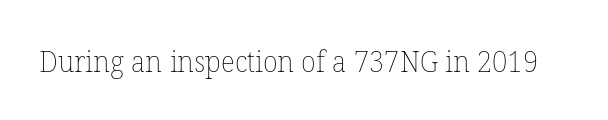
Q: Is the text bold? A: No.
Q: Is the text italic (slanted)? A: No, it is upright.
Q: Is the text underlined? A: No.
Q: Is the spacing between letters normal or unusually wide? A: Normal.
Q: Width (condensed, normal, or wide)? A: Normal.
Q: Stroke contrast? A: Low.
Q: x-height? A: Medium.
Q: Monospaced? A: No.
